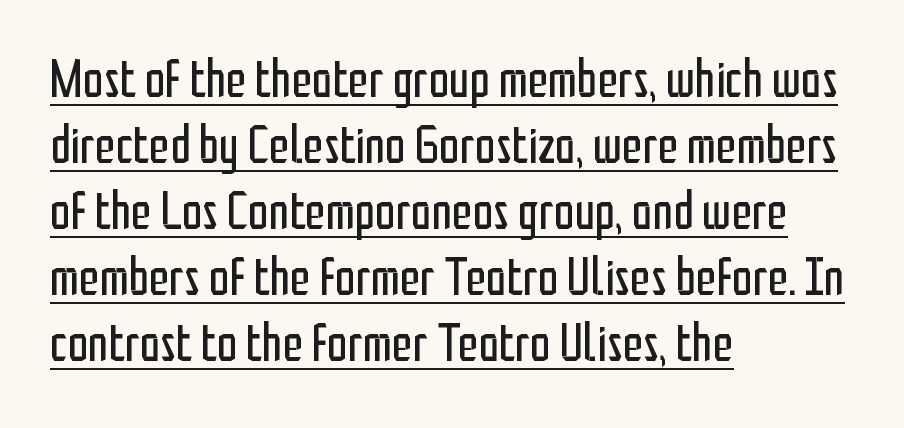
Characters remain perfectly vertical along every line. One glance says typical: line gaps are just what's usual. There is no visible air inserted between adjacent glyphs. Is this a fixed-width face? No — the glyphs have proportional, varying widths. The passage shown is typeset with a sans-serif family. Weight: not bold — regular or lighter.
